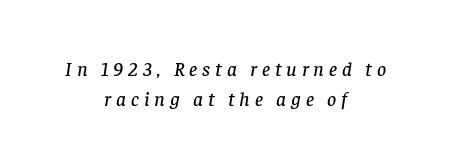
{"italic": "yes", "lean": "right", "slant_degrees": 8, "underline": "no", "align": "center", "line_spacing": "normal", "line_spacing_ratio": 1.5, "letter_spacing": "wide", "letter_spacing_em": 0.25, "glyph_px": 20}
